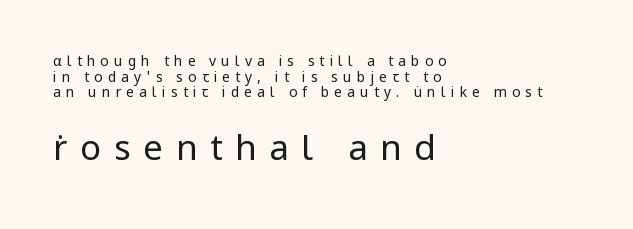
The image shows 35 px regular-weight sans-serif type, upright; set left-aligned, tight line spacing (1.12x), unusually wide letter spacing (+0.36 em), not underlined; the second (bottom) block is 2.5x larger; low stroke contrast and a medium x-height.
